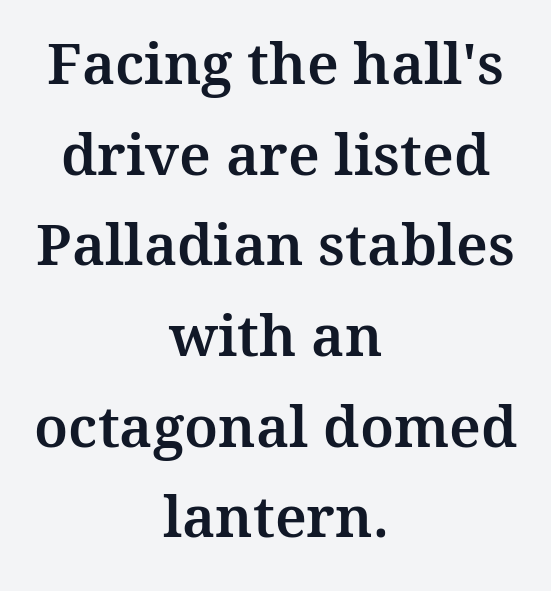
The image shows 57 px serif type, upright; set centered, normal line spacing (1.59x), normal letter spacing, not underlined; medium stroke contrast and a medium x-height.
